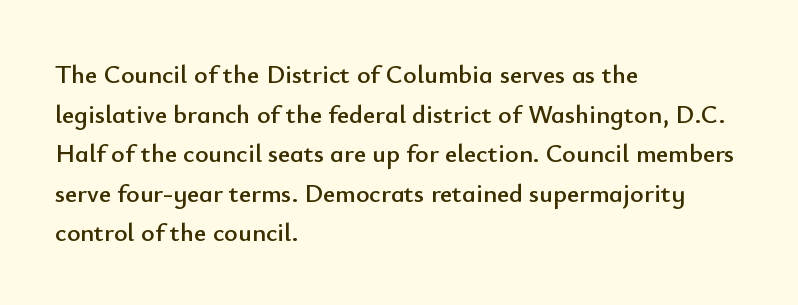
Q: Is the text italic (slanted)? A: No, it is upright.
Q: Is the text underlined? A: No.
Q: How is the paragraph aligned? A: Left-aligned.
Q: Is the spacing between letters normal or unusually wide? A: Normal.
Q: Is the spacing between lines tight, normal or loose? A: Normal.
